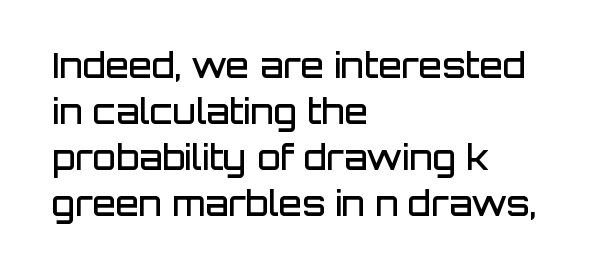
The image shows 34 px semibold sans-serif type, upright; set left-aligned, normal line spacing (1.35x), normal letter spacing, not underlined; low stroke contrast and a large x-height.
